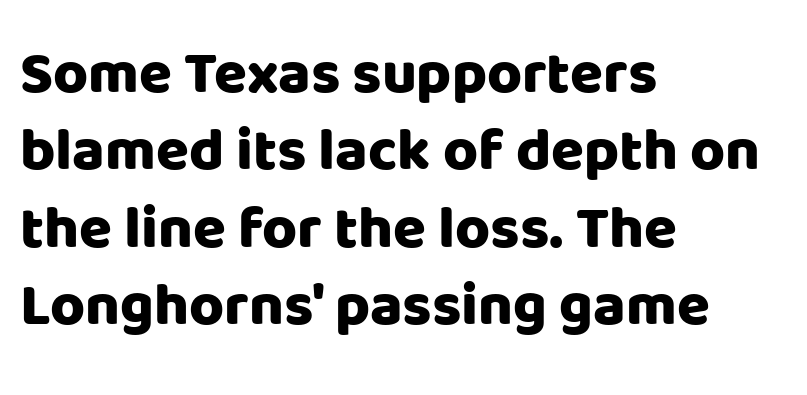
Q: Is the text bold? A: Yes.
Q: Is the text italic (slanted)? A: No, it is upright.
Q: Is the typeface a serif or a sans-serif typeface? A: Sans-serif.
Q: Is the text underlined? A: No.
Q: How is the paragraph aligned? A: Left-aligned.
Q: Is the spacing between letters normal or unusually wide? A: Normal.
Q: Is the spacing between lines tight, normal or loose? A: Normal.
Q: Width (condensed, normal, or wide)? A: Normal.
Q: Stroke contrast? A: Low.
Q: x-height? A: Large.
Q: Monospaced? A: No.
